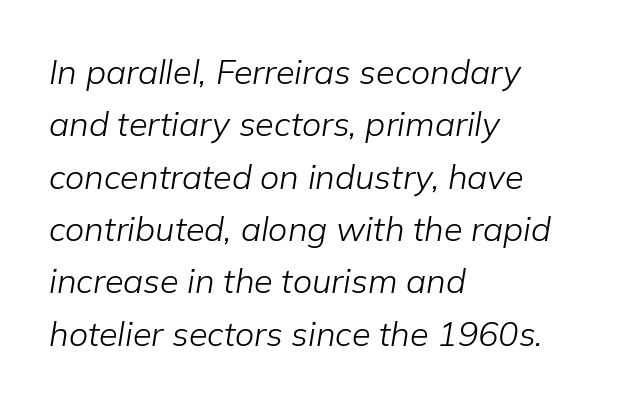
{"italic": "yes", "lean": "right", "slant_degrees": 9, "bold": "no", "weight": "light", "width": "normal", "stroke_contrast": "low", "x_height": "medium", "monospaced": "no", "underline": "no", "align": "left", "line_spacing": "normal", "line_spacing_ratio": 1.54, "letter_spacing": "normal", "letter_spacing_em": 0.0, "glyph_px": 34}
